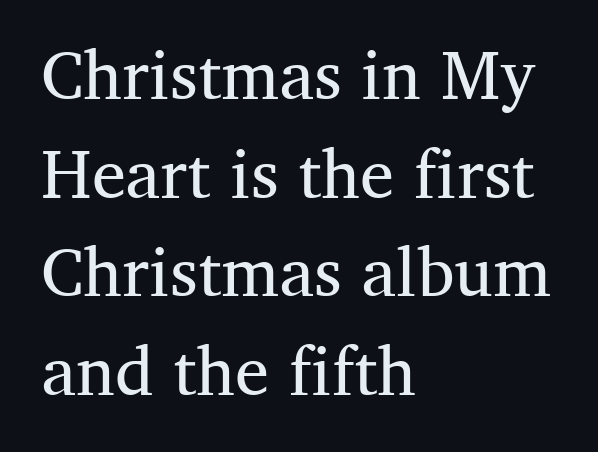
Q: Is the text bold? A: No.
Q: Is the text italic (slanted)? A: No, it is upright.
Q: Is the typeface a serif or a sans-serif typeface? A: Serif.
Q: Is the text underlined? A: No.
Q: How is the paragraph aligned? A: Left-aligned.
Q: Is the spacing between letters normal or unusually wide? A: Normal.
Q: Is the spacing between lines tight, normal or loose? A: Normal.
Q: Width (condensed, normal, or wide)? A: Normal.
Q: Stroke contrast? A: Medium.
Q: x-height? A: Medium.
Q: Monospaced? A: No.
